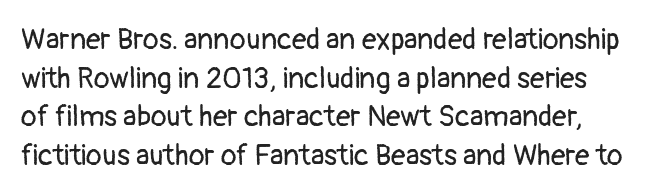
Q: Is the text bold? A: No.
Q: Is the text italic (slanted)? A: No, it is upright.
Q: Is the typeface a serif or a sans-serif typeface? A: Sans-serif.
Q: Is the text underlined? A: No.
Q: How is the paragraph aligned? A: Left-aligned.
Q: Is the spacing between letters normal or unusually wide? A: Normal.
Q: Is the spacing between lines tight, normal or loose? A: Normal.
Q: Width (condensed, normal, or wide)? A: Normal.
Q: Stroke contrast? A: Low.
Q: x-height? A: Medium.
Q: Monospaced? A: No.
